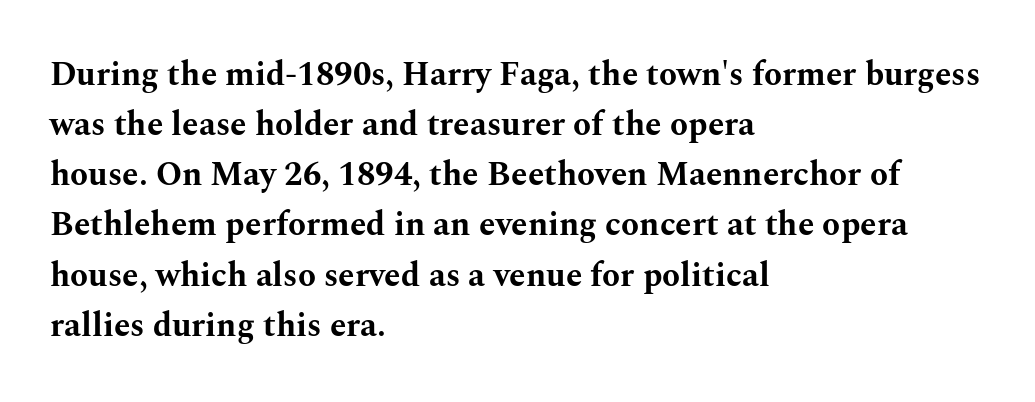
Q: Is the text bold? A: Yes.
Q: Is the text italic (slanted)? A: No, it is upright.
Q: Is the typeface a serif or a sans-serif typeface? A: Serif.
Q: Is the text underlined? A: No.
Q: How is the paragraph aligned? A: Left-aligned.
Q: Is the spacing between letters normal or unusually wide? A: Normal.
Q: Is the spacing between lines tight, normal or loose? A: Normal.
Q: Width (condensed, normal, or wide)? A: Wide.
Q: Stroke contrast? A: Medium.
Q: x-height? A: Medium.
Q: Monospaced? A: No.
